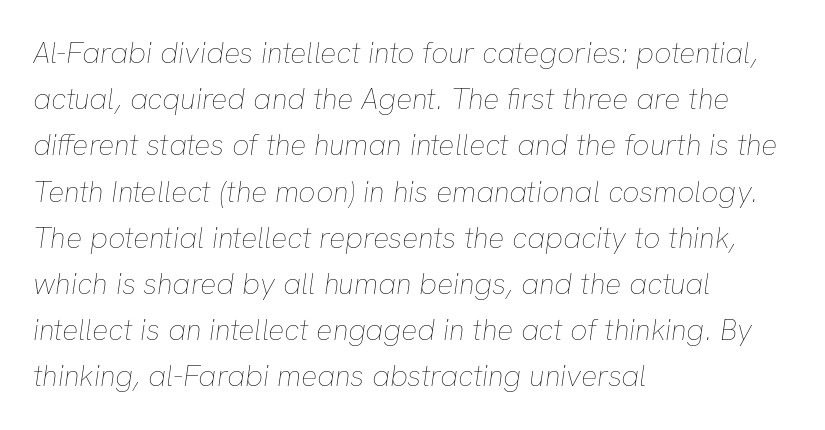
Q: Is the text bold? A: No.
Q: Is the text italic (slanted)? A: Yes, it leans right by about 8 degrees.
Q: Is the text underlined? A: No.
Q: How is the paragraph aligned? A: Left-aligned.
Q: Is the spacing between letters normal or unusually wide? A: Normal.
Q: Is the spacing between lines tight, normal or loose? A: Normal.
Q: Width (condensed, normal, or wide)? A: Normal.
Q: Stroke contrast? A: Low.
Q: x-height? A: Medium.
Q: Monospaced? A: No.
